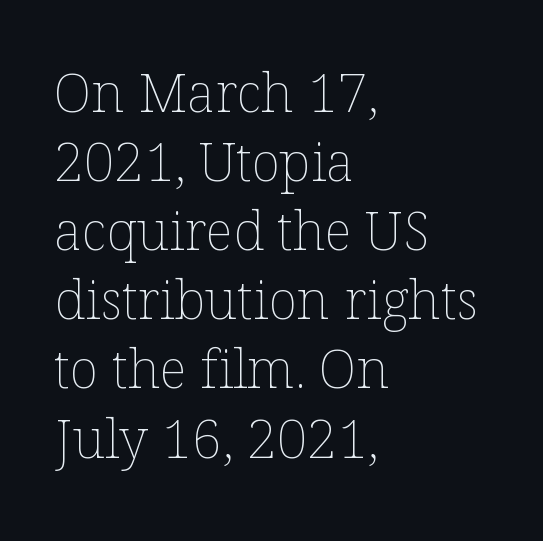
{"italic": "no", "bold": "no", "weight": "thin", "width": "normal", "stroke_contrast": "low", "x_height": "medium", "monospaced": "no", "underline": "no", "align": "left", "line_spacing": "normal", "line_spacing_ratio": 1.28, "letter_spacing": "normal", "letter_spacing_em": 0.0, "glyph_px": 54}
